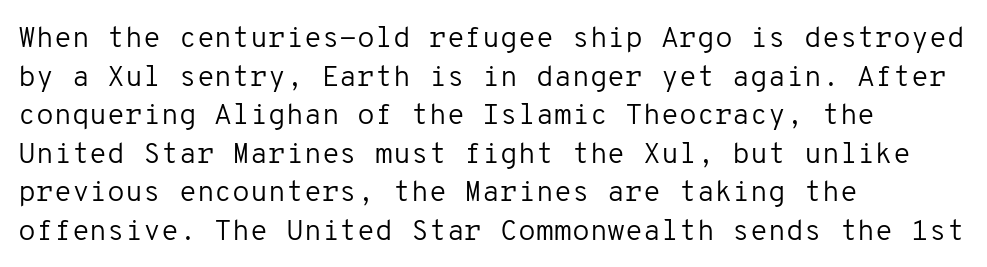
Q: Is the text bold? A: No.
Q: Is the text italic (slanted)? A: No, it is upright.
Q: Is the typeface a serif or a sans-serif typeface? A: Sans-serif.
Q: Is the text underlined? A: No.
Q: How is the paragraph aligned? A: Left-aligned.
Q: Is the spacing between letters normal or unusually wide? A: Normal.
Q: Is the spacing between lines tight, normal or loose? A: Normal.
Q: Width (condensed, normal, or wide)? A: Normal.
Q: Stroke contrast? A: Low.
Q: x-height? A: Medium.
Q: Monospaced? A: Yes.
